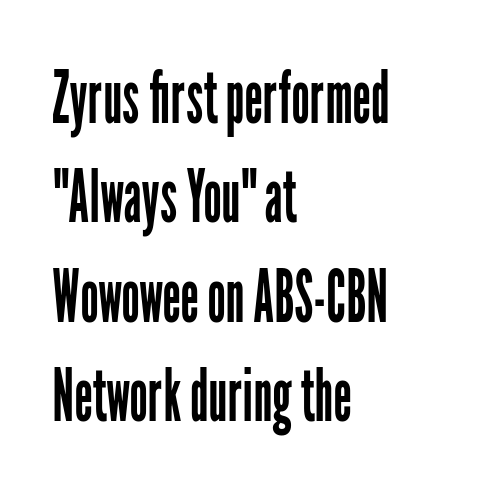
The image shows 73 px regular-weight, condensed sans-serif type, upright; set left-aligned, normal line spacing (1.36x), normal letter spacing, not underlined; low stroke contrast and a medium x-height.
